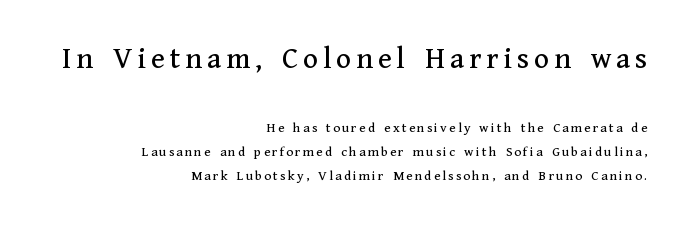
A typesetter would label this face a serif. You get the large type first, then a drop to smaller type. Note the varied advance widths — an 'i' is clearly narrower than an 'm'. This is the regular roman posture of the typeface.
